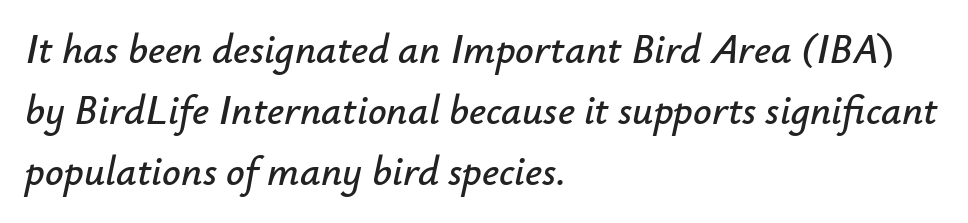
Q: Is the text italic (slanted)? A: Yes, it leans right by about 12 degrees.
Q: Is the text underlined? A: No.
Q: How is the paragraph aligned? A: Left-aligned.
Q: Is the spacing between letters normal or unusually wide? A: Normal.
Q: Is the spacing between lines tight, normal or loose? A: Normal.
Q: Width (condensed, normal, or wide)? A: Normal.
Q: Stroke contrast? A: Low.
Q: x-height? A: Small.
Q: Monospaced? A: No.
